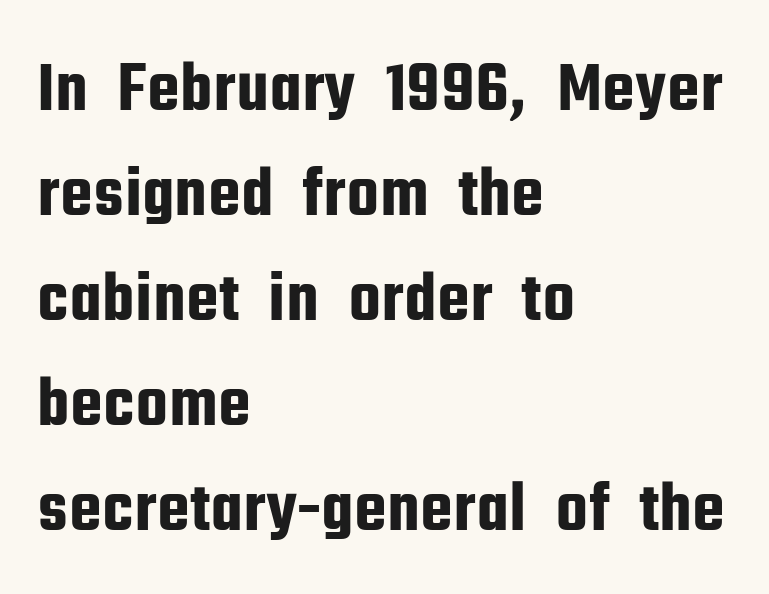
The image shows 73 px condensed sans-serif type, upright; set left-aligned, normal line spacing (1.44x), normal letter spacing, not underlined; low stroke contrast and a medium x-height.
